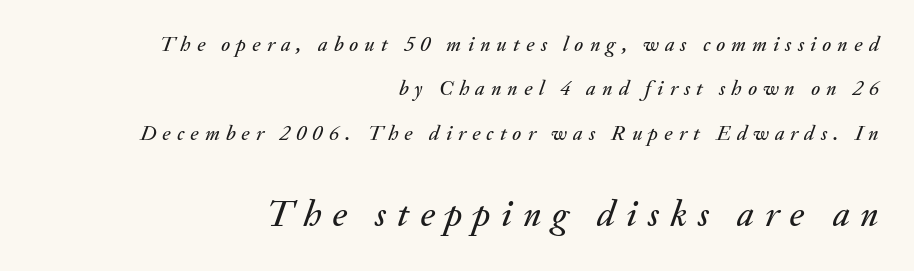
Q: Is the text italic (slanted)? A: Yes, it leans right by about 20 degrees.
Q: Is the text underlined? A: No.
Q: How is the paragraph aligned? A: Right-aligned.
Q: Is the spacing between letters normal or unusually wide? A: Unusually wide.
Q: Is the spacing between lines tight, normal or loose? A: Loose.
Q: Which block of text is set in a larger size, the first (top) or the second (bottom)? A: The second (bottom) one.
Q: Width (condensed, normal, or wide)? A: Normal.
Q: Stroke contrast? A: Medium.
Q: x-height? A: Small.
Q: Monospaced? A: No.
